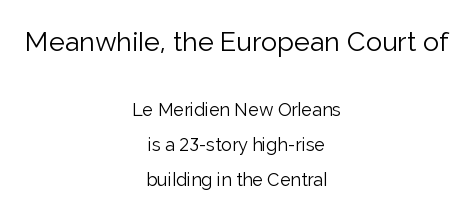
{"italic": "no", "bold": "no", "underline": "no", "align": "center", "line_spacing": "loose", "line_spacing_ratio": 1.95, "letter_spacing": "normal", "letter_spacing_em": 0.0, "larger_block": "first", "size_ratio": 1.5, "glyph_px": 27}
